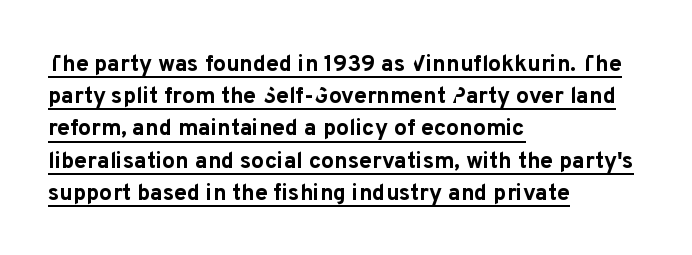
{"italic": "no", "bold": "yes", "underline": "yes", "align": "left", "line_spacing": "normal", "line_spacing_ratio": 1.4, "letter_spacing": "normal", "letter_spacing_em": 0.0, "glyph_px": 23}
